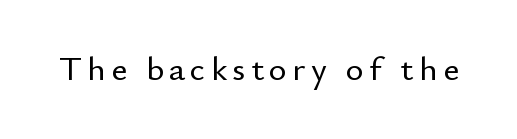
Q: Is the text italic (slanted)? A: No, it is upright.
Q: Is the typeface a serif or a sans-serif typeface? A: Sans-serif.
Q: Is the text underlined? A: No.
Q: Width (condensed, normal, or wide)? A: Normal.
Q: Stroke contrast? A: Low.
Q: x-height? A: Small.
Q: Monospaced? A: No.
